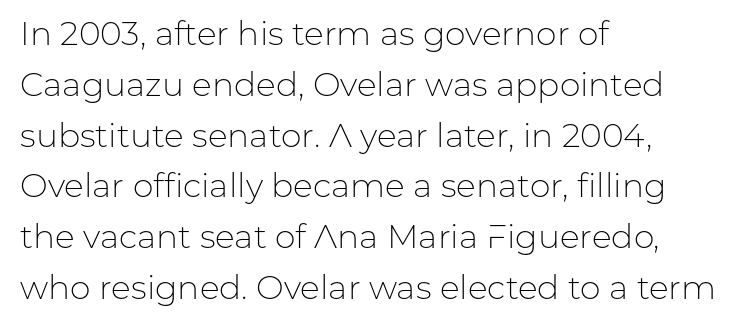
The typeface chosen for these lines omits serifs. In terms of leading, this rendering sits right in the middle. The letterforms sit shoulder to shoulder at normal distance. A student would call this left alignment; a typographer would say flush left, rag right. Note the varied advance widths — an 'i' is clearly narrower than an 'm'. No italicization has been applied; the sample stays upright.
